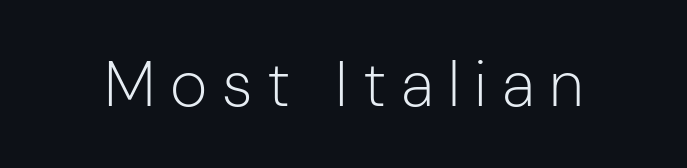
Note: no serifs on the glyphs. Here the designer chose a conventional face with non-uniform glyph widths. Italic? Not at all — the glyphs are vertical. The gap between lines stays unmarked.
